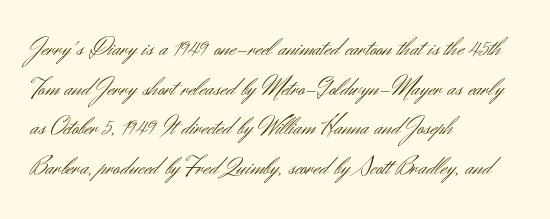
Notice how descenders clear the ascenders below comfortably — that's standard leading. Inter-character spacing is left at the font's built-in metrics. Bare-footed words on every line. The strokes are not fattened; the text isn't bold. A student would call this left alignment; a typographer would say flush left, rag right.
